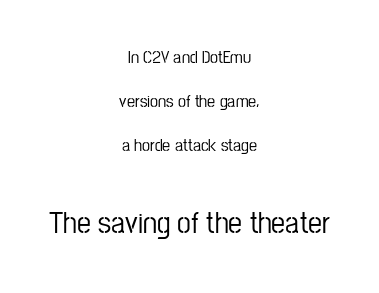
The image shows 31 px condensed sans-serif type, upright; set centered, loose line spacing (2.45x), normal letter spacing, not underlined; the second (bottom) block is 1.72x larger; low stroke contrast and a medium x-height.
